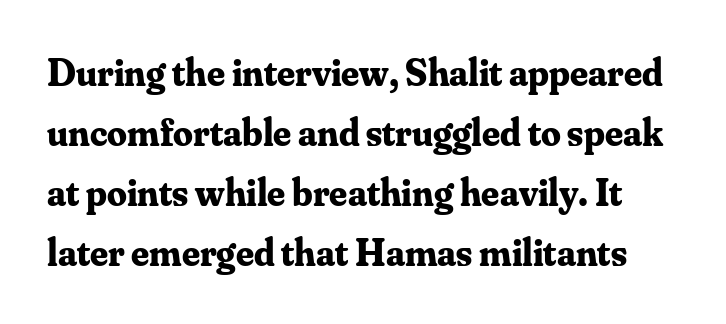
Q: Is the text bold? A: Yes.
Q: Is the text italic (slanted)? A: No, it is upright.
Q: Is the typeface a serif or a sans-serif typeface? A: Serif.
Q: Is the text underlined? A: No.
Q: Is the spacing between letters normal or unusually wide? A: Normal.
Q: Is the spacing between lines tight, normal or loose? A: Normal.
Q: Width (condensed, normal, or wide)? A: Normal.
Q: Stroke contrast? A: Medium.
Q: x-height? A: Small.
Q: Monospaced? A: No.
